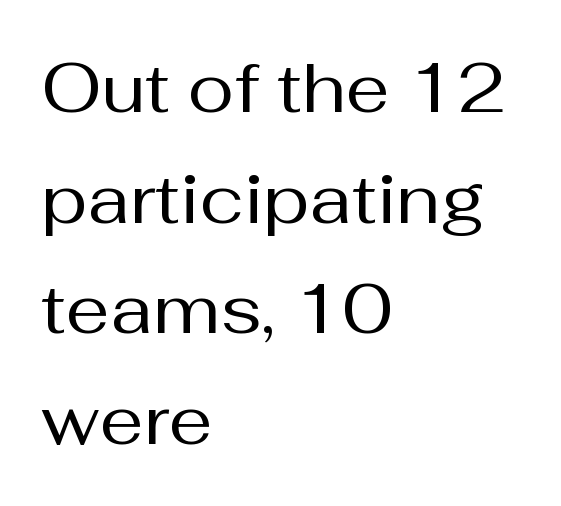
Do the characters align in a grid? No, the font is proportional. The characters display no serif detailing; their extremities are plain. The letters sit at their default tracking, neither squeezed nor spread. No extra ink here — the face is not bold. The setting favours the left margin, as ordinary paragraphs usually do. Each new line begins a customary step beneath the previous one.
